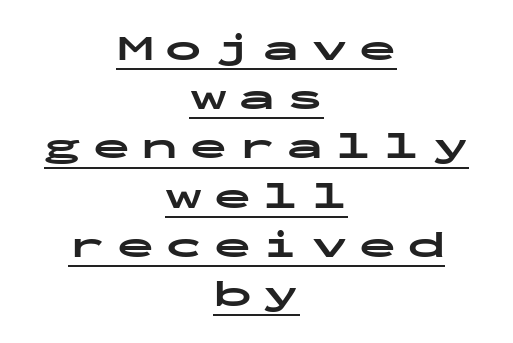
The setting favours the middle, as headings and verse often do. A typesetter would call this leading conventional body-copy spacing. Typesetter's note: full bold, strokes at maximum text heaviness. Regarding serifs, this sample does without them.
